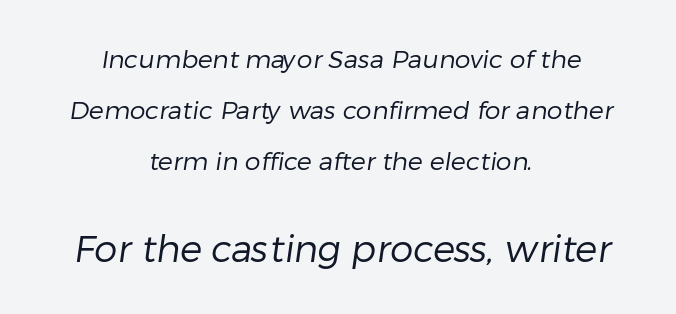
The image shows 37 px regular-weight sans-serif type; set centered, loose line spacing (2.04x), normal letter spacing, not underlined; the second (bottom) block is 1.48x larger; low stroke contrast and a medium x-height.
